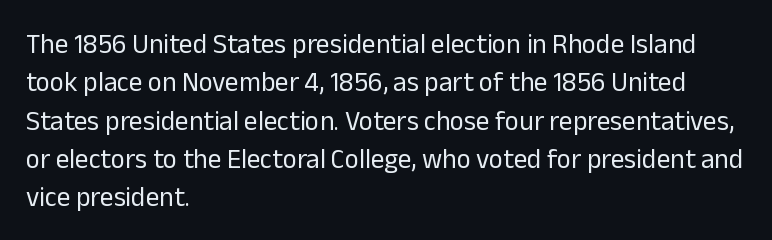
{"italic": "no", "bold": "no", "underline": "no", "align": "left", "line_spacing": "normal", "line_spacing_ratio": 1.42, "letter_spacing": "normal", "letter_spacing_em": 0.0, "glyph_px": 27}
